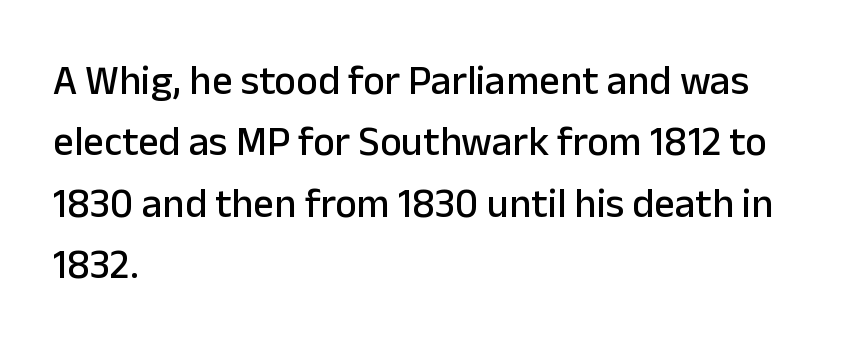
Q: Is the text italic (slanted)? A: No, it is upright.
Q: Is the typeface a serif or a sans-serif typeface? A: Sans-serif.
Q: Is the text underlined? A: No.
Q: How is the paragraph aligned? A: Left-aligned.
Q: Is the spacing between letters normal or unusually wide? A: Normal.
Q: Is the spacing between lines tight, normal or loose? A: Normal.
Q: Width (condensed, normal, or wide)? A: Normal.
Q: Stroke contrast? A: Low.
Q: x-height? A: Medium.
Q: Monospaced? A: No.
